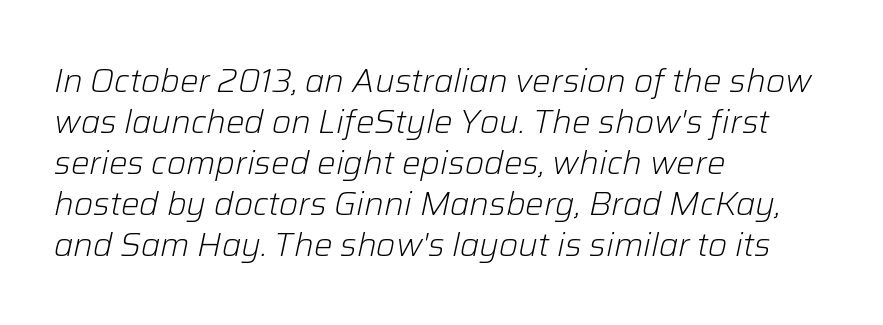
The image shows 33 px light type, italic (leaning right); set left-aligned, line spacing 1.24x, normal letter spacing, not underlined; low stroke contrast and a medium x-height.
